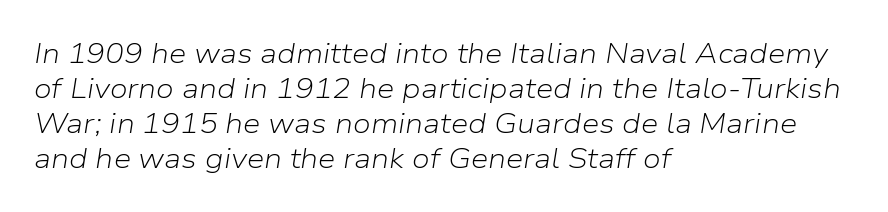
The image shows 28 px light type, italic (leaning right); set left-aligned, normal line spacing (1.25x), normal letter spacing, not underlined; low stroke contrast and a medium x-height.
